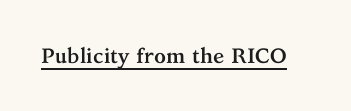
The image shows 21 px bold type, upright; set normal letter spacing, underlined.
